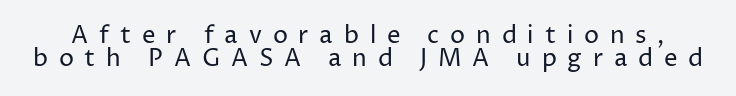
{"italic": "no", "bold": "no", "underline": "no", "line_spacing": "tight", "line_spacing_ratio": 0.96, "letter_spacing": "wide", "letter_spacing_em": 0.45, "glyph_px": 24}
